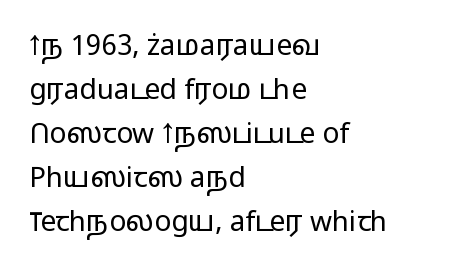
On a weight scale, this lands at 450 or below. Successive baselines arrive at the customary interval. In terms of letterspacing, this is plain default setting. Horizontal alignment here is leftward, the default for most running prose. The typography opts for an upright posture over an oblique one.
